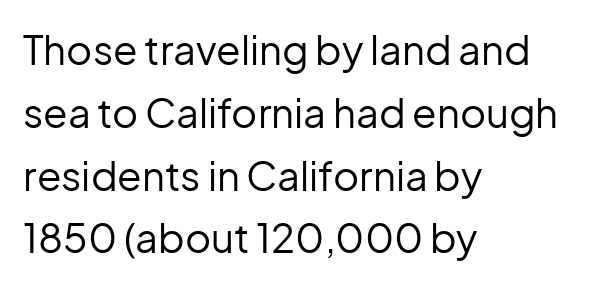
The image shows 40 px regular-weight sans-serif type, upright; set left-aligned, normal line spacing (1.57x), normal letter spacing, not underlined; low stroke contrast and a medium x-height.
